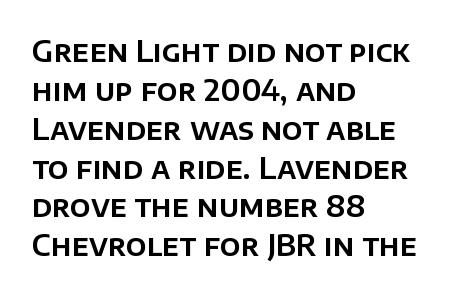
{"serif": "no", "italic": "no", "width": "normal", "stroke_contrast": "low", "x_height": "large", "monospaced": "no", "underline": "no", "align": "left", "line_spacing": "normal", "line_spacing_ratio": 1.34, "letter_spacing": "normal", "letter_spacing_em": 0.0, "glyph_px": 29}
